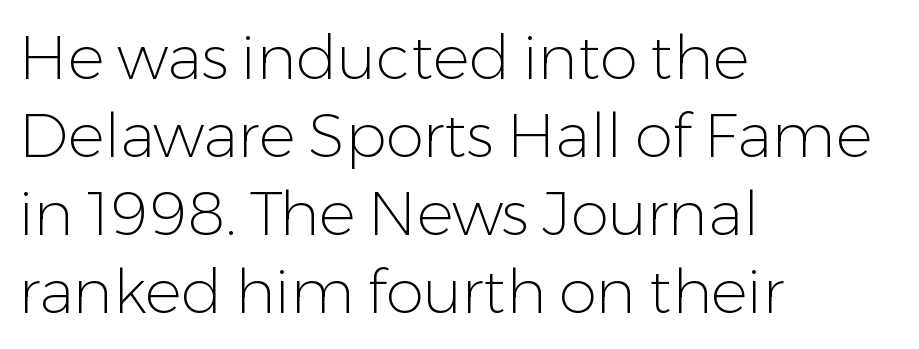
The image shows 61 px light sans-serif type, upright; set left-aligned, normal line spacing (1.28x), normal letter spacing, not underlined; low stroke contrast and a medium x-height.
